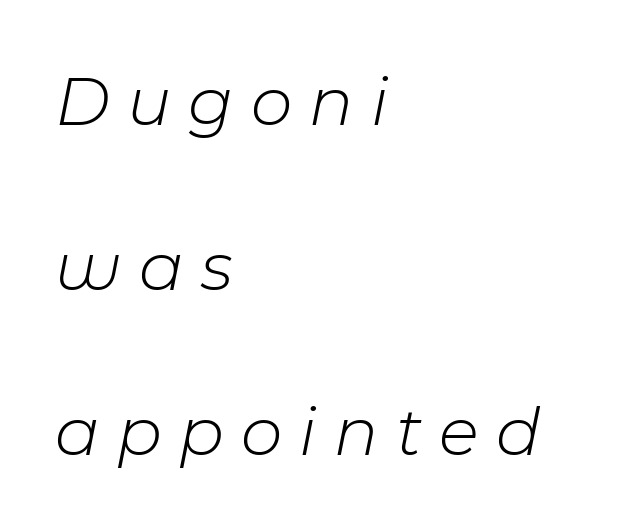
What stands out about the letter spacing? Its width — letters are far apart. Which margin do the lines hug? The left one — the right edge is uneven. You could not count columns in this text — the font is proportionally spaced. Stems and bowls with no extra thickness — not bold. Honestly, there is no underline to notice here at all.
